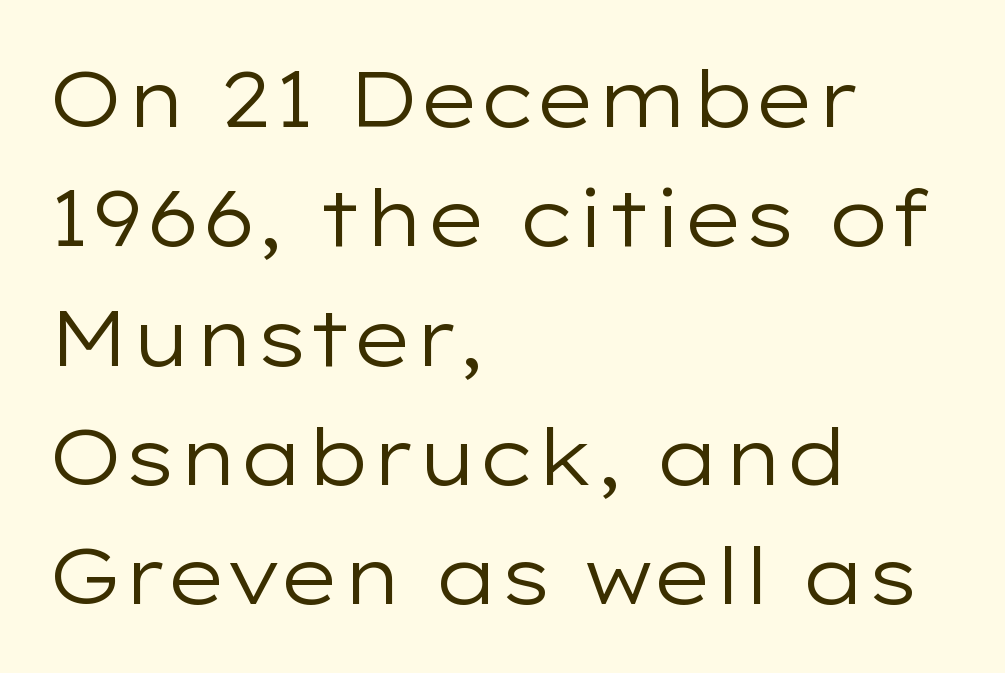
Q: Is the text bold? A: No.
Q: Is the text italic (slanted)? A: No, it is upright.
Q: Is the typeface a serif or a sans-serif typeface? A: Sans-serif.
Q: Is the text underlined? A: No.
Q: How is the paragraph aligned? A: Left-aligned.
Q: Is the spacing between letters normal or unusually wide? A: Normal.
Q: Is the spacing between lines tight, normal or loose? A: Normal.
Q: Width (condensed, normal, or wide)? A: Wide.
Q: Stroke contrast? A: Low.
Q: x-height? A: Medium.
Q: Monospaced? A: No.
